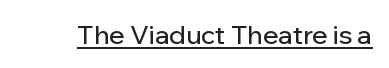
Posture: vertical. Is the letter spacing exaggerated? No — it looks like the ordinary default. These characters rest on top of a visible drawn line.
